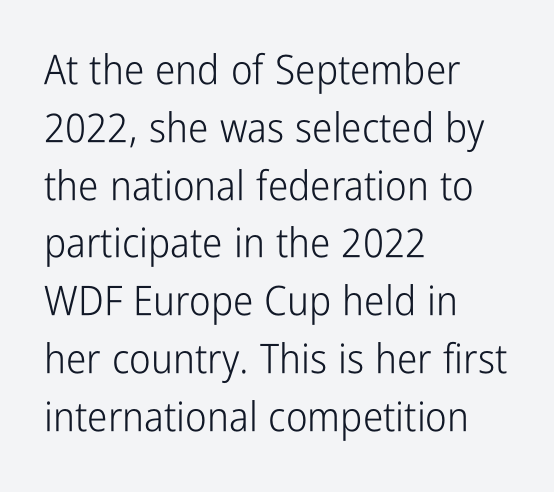
The image shows 41 px light, condensed sans-serif type, upright; set left-aligned, normal line spacing (1.41x), normal letter spacing, not underlined; low stroke contrast and a medium x-height.
